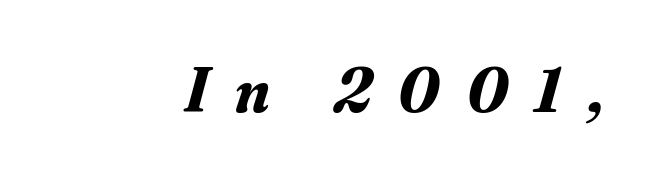
Loose tracking; the words dissolve into strings of separated letters. Font category for this specimen: serif. The foot of each line stays bare and open. Note the varied advance widths — an 'i' is clearly narrower than an 'm'.
